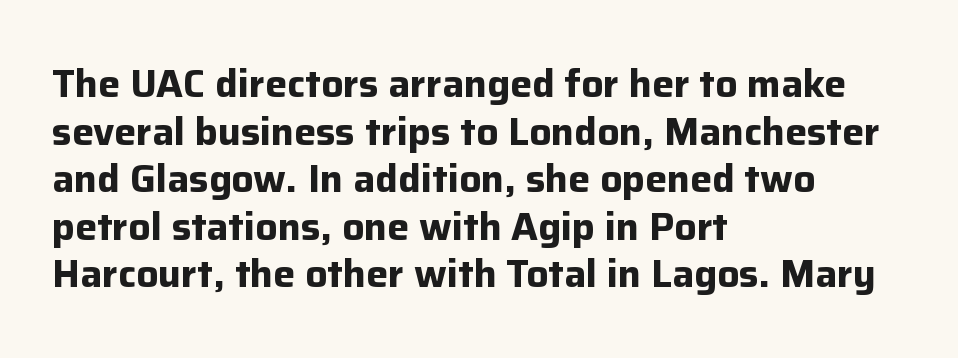
Q: Is the text bold? A: Yes.
Q: Is the text italic (slanted)? A: No, it is upright.
Q: Is the typeface a serif or a sans-serif typeface? A: Sans-serif.
Q: Is the text underlined? A: No.
Q: How is the paragraph aligned? A: Left-aligned.
Q: Is the spacing between letters normal or unusually wide? A: Normal.
Q: Width (condensed, normal, or wide)? A: Normal.
Q: Stroke contrast? A: Low.
Q: x-height? A: Medium.
Q: Monospaced? A: No.
